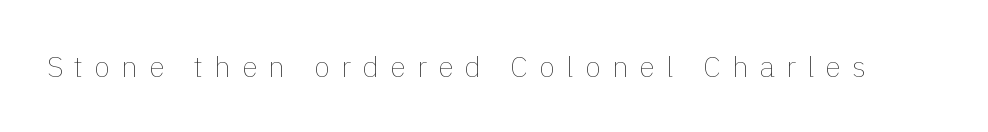
Stem width sits at or under what a default text font uses. Here the designer chose a conventional face with non-uniform glyph widths. Tracking here is generous; glyphs stand well apart from one another. You can tell it's not italic because the verticals are truly vertical. Decoration check: the copy has no underline.
